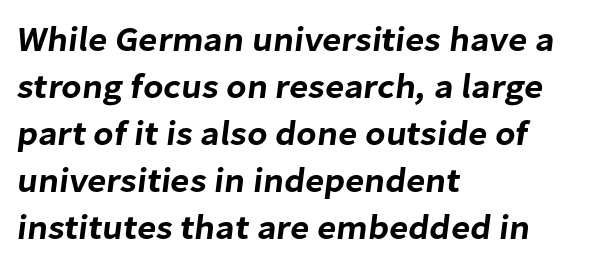
How would I describe the line gaps? Plain and ordinary. Line beginnings align vertically; line endings do not. This sample has the flowing, uneven cadence of proportional lettering. Spacing between characters is what you'd get straight out of the box. Check the space under the baseline: it is left empty. No feet cap the strokes, marking this as sans-serif type.
